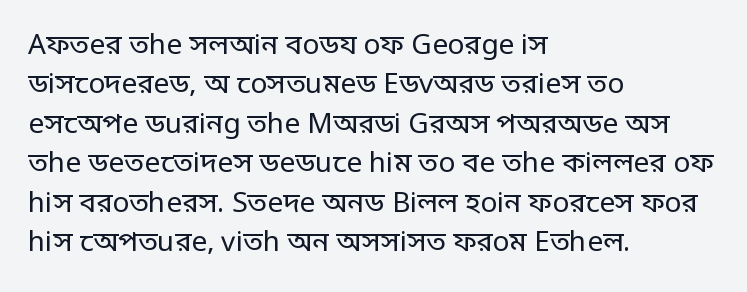
Q: Is the text bold? A: No.
Q: Is the text italic (slanted)? A: No, it is upright.
Q: Is the typeface a serif or a sans-serif typeface? A: Sans-serif.
Q: Is the text underlined? A: No.
Q: How is the paragraph aligned? A: Left-aligned.
Q: Is the spacing between letters normal or unusually wide? A: Normal.
Q: Is the spacing between lines tight, normal or loose? A: Normal.
Q: Width (condensed, normal, or wide)? A: Condensed.
Q: Stroke contrast? A: Low.
Q: Monospaced? A: No.
